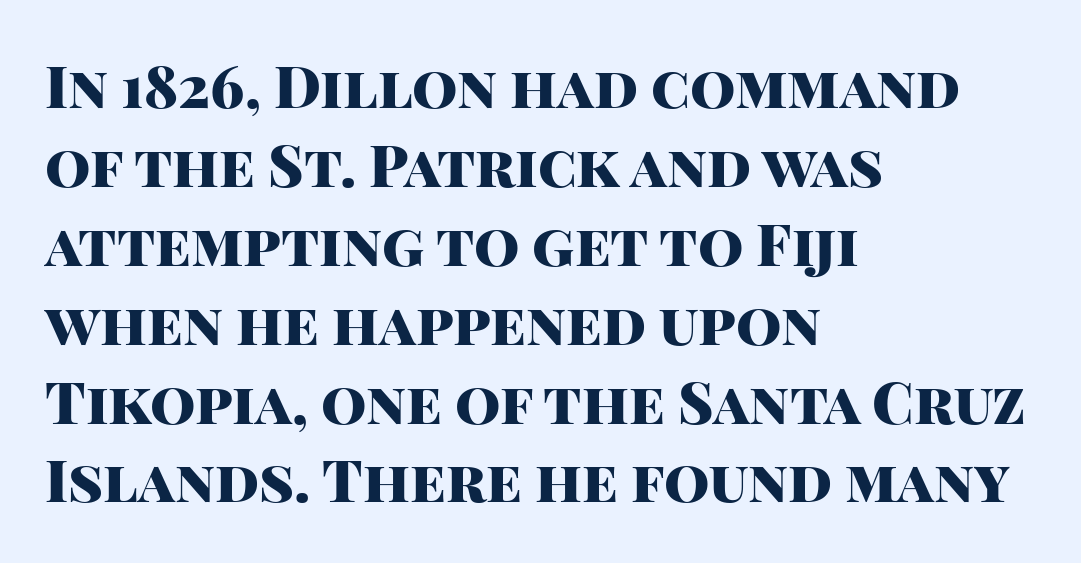
{"serif": "no", "italic": "no", "bold": "yes", "weight": "heavy", "width": "normal", "stroke_contrast": "high", "x_height": "large", "monospaced": "no", "underline": "no", "align": "left", "line_spacing": "normal", "line_spacing_ratio": 1.36, "letter_spacing": "normal", "letter_spacing_em": 0.0, "glyph_px": 58}
